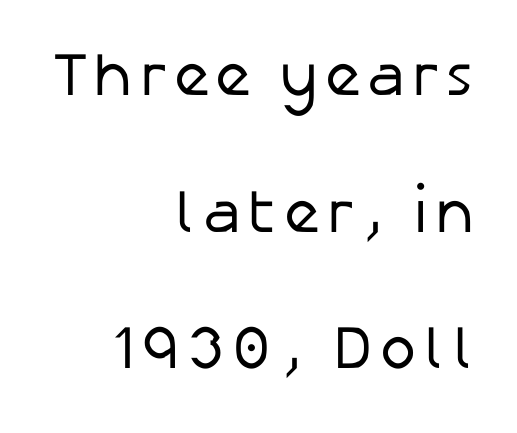
{"serif": "no", "italic": "no", "bold": "no", "weight": "regular", "width": "normal", "stroke_contrast": "low", "x_height": "medium", "monospaced": "no", "underline": "no", "align": "right", "line_spacing": "loose", "line_spacing_ratio": 2.24, "glyph_px": 61}
